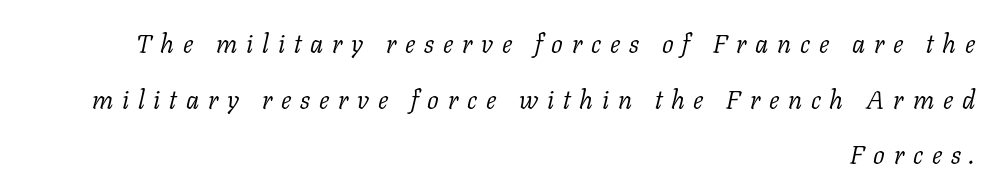
The image shows 26 px text type, italic (leaning right); set right-aligned, loose line spacing (2.14x), unusually wide letter spacing (+0.34 em), not underlined.
